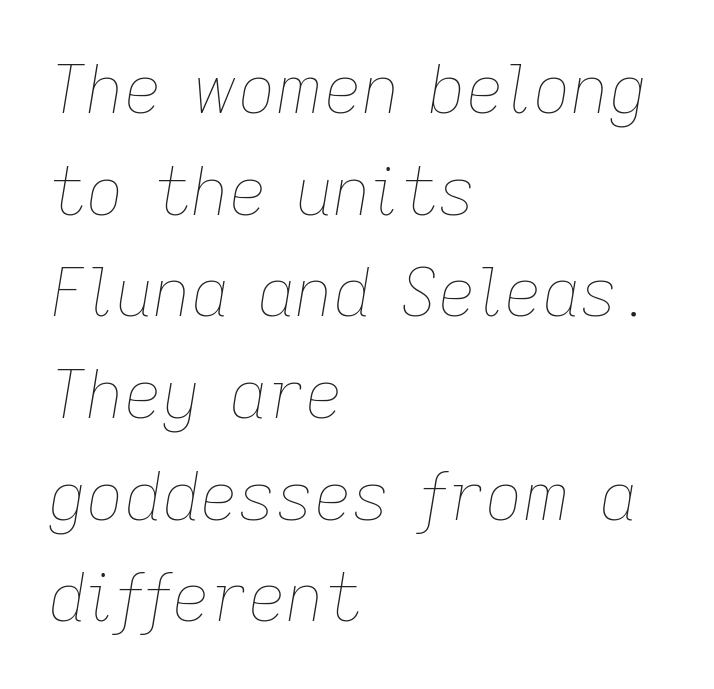
Q: Is the text bold? A: No.
Q: Is the text italic (slanted)? A: Yes, it leans right by about 9 degrees.
Q: Is the text underlined? A: No.
Q: How is the paragraph aligned? A: Left-aligned.
Q: Is the spacing between letters normal or unusually wide? A: Normal.
Q: Is the spacing between lines tight, normal or loose? A: Normal.
Q: Width (condensed, normal, or wide)? A: Normal.
Q: Stroke contrast? A: Low.
Q: x-height? A: Medium.
Q: Monospaced? A: No.
